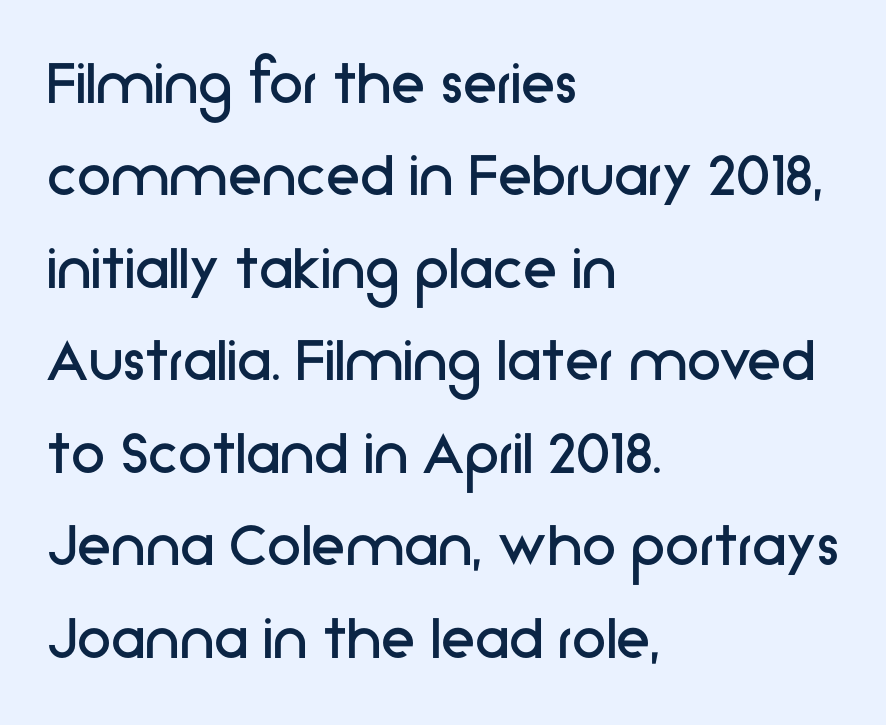
The image shows 69 px regular-weight sans-serif type, upright; set left-aligned, normal line spacing (1.34x), normal letter spacing, not underlined; low stroke contrast and a medium x-height.
